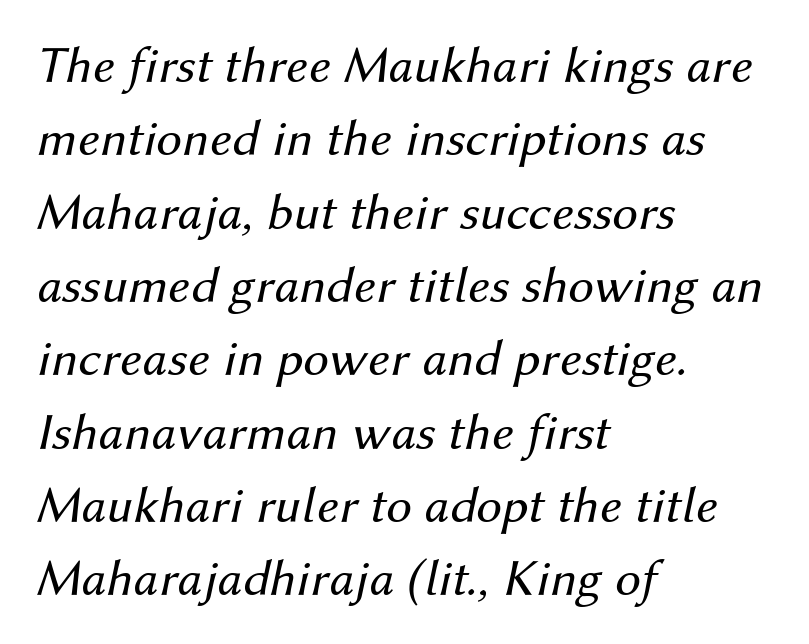
Descenders hang freely into open space. The tracking reads as untouched default to a designer's eye. Horizontally, the lines are justified to the leading edge only. The rendering uses natural spacing where letterforms have individual widths.
